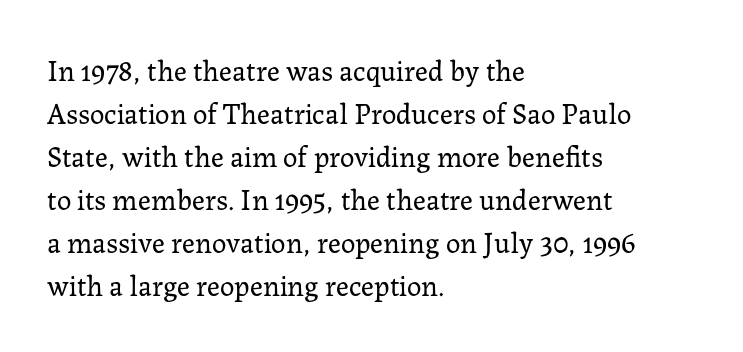
Q: Is the text bold? A: No.
Q: Is the text italic (slanted)? A: No, it is upright.
Q: Is the typeface a serif or a sans-serif typeface? A: Serif.
Q: Is the text underlined? A: No.
Q: How is the paragraph aligned? A: Left-aligned.
Q: Is the spacing between letters normal or unusually wide? A: Normal.
Q: Is the spacing between lines tight, normal or loose? A: Normal.
Q: Width (condensed, normal, or wide)? A: Normal.
Q: Stroke contrast? A: Low.
Q: x-height? A: Medium.
Q: Monospaced? A: No.
